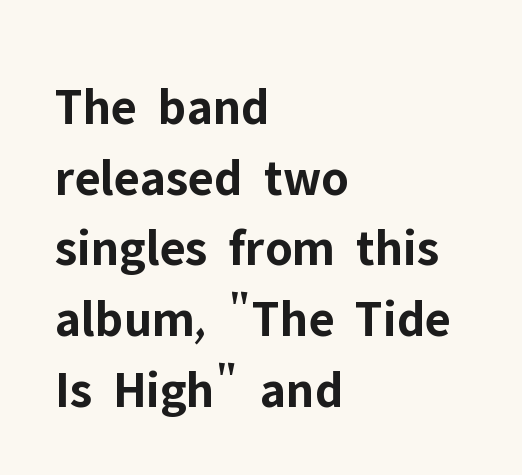
{"serif": "no", "italic": "no", "bold": "yes", "weight": "bold", "width": "normal", "stroke_contrast": "low", "x_height": "medium", "monospaced": "no", "underline": "no", "align": "left", "line_spacing": "normal", "line_spacing_ratio": 1.36, "letter_spacing": "normal", "letter_spacing_em": 0.0, "glyph_px": 52}
